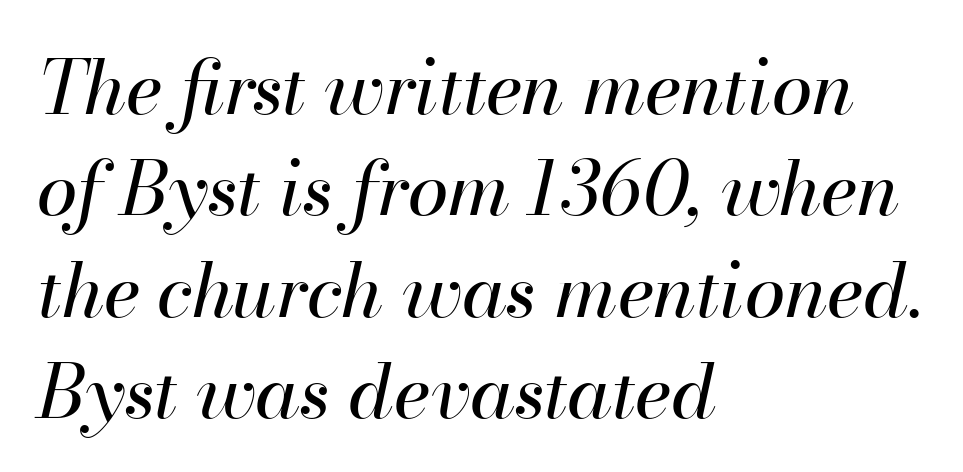
The image shows 74 px regular-weight type, italic (leaning right); set left-aligned, normal line spacing (1.37x), normal letter spacing, not underlined; high stroke contrast and a small x-height.
